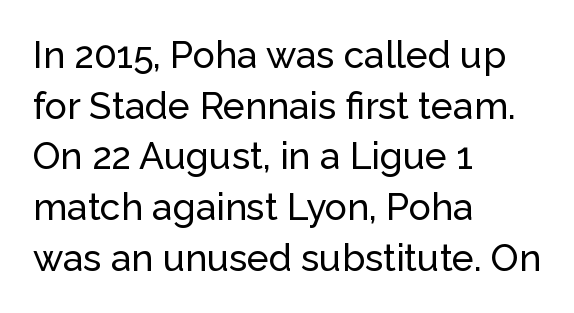
Q: Is the text italic (slanted)? A: No, it is upright.
Q: Is the typeface a serif or a sans-serif typeface? A: Sans-serif.
Q: Is the text underlined? A: No.
Q: How is the paragraph aligned? A: Left-aligned.
Q: Is the spacing between letters normal or unusually wide? A: Normal.
Q: Is the spacing between lines tight, normal or loose? A: Normal.
Q: Width (condensed, normal, or wide)? A: Normal.
Q: Stroke contrast? A: Low.
Q: x-height? A: Medium.
Q: Monospaced? A: No.
